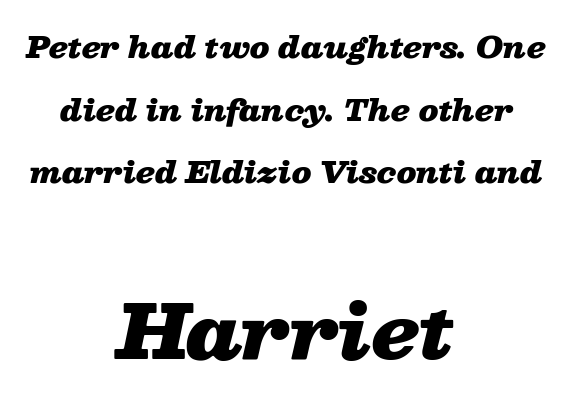
{"italic": "yes", "lean": "right", "slant_degrees": 13, "bold": "yes", "weight": "heavy", "width": "wide", "stroke_contrast": "low", "x_height": "medium", "monospaced": "no", "underline": "no", "align": "center", "line_spacing": "loose", "line_spacing_ratio": 2.16, "letter_spacing": "normal", "letter_spacing_em": 0.0, "larger_block": "second", "size_ratio": 2.52, "glyph_px": 73}
